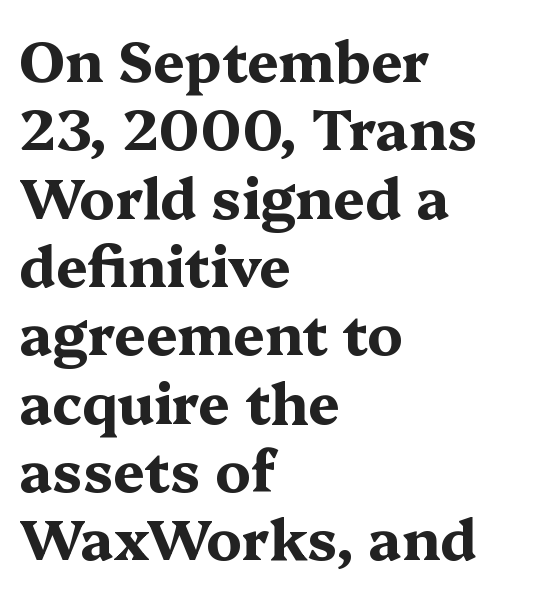
{"serif": "yes", "italic": "no", "bold": "yes", "weight": "bold", "width": "wide", "stroke_contrast": "medium", "x_height": "medium", "monospaced": "no", "underline": "no", "align": "left", "line_spacing_ratio": 1.22, "letter_spacing": "normal", "letter_spacing_em": 0.0, "glyph_px": 56}
